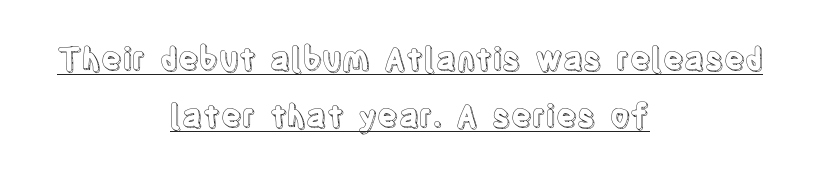
The image shows 31 px condensed type, upright; set centered, line spacing 1.83x, normal letter spacing, underlined; a large x-height.
